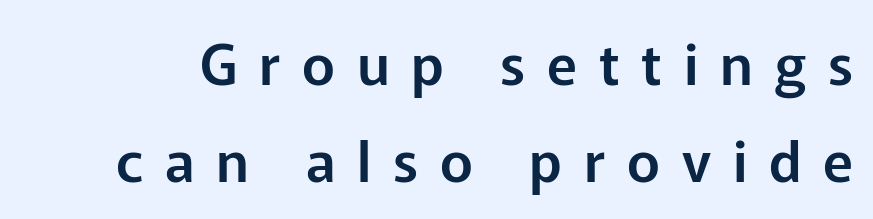
The image shows 56 px sans-serif type, upright; set line spacing 1.73x, unusually wide letter spacing (+0.39 em), not underlined; low stroke contrast and a medium x-height.
